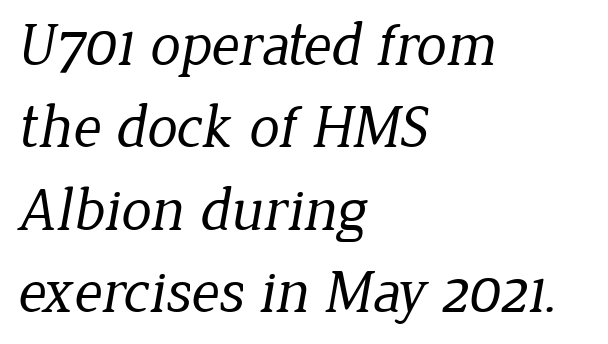
The image shows 61 px regular-weight serif type; set left-aligned, normal line spacing (1.35x), normal letter spacing, not underlined; low stroke contrast and a medium x-height.
